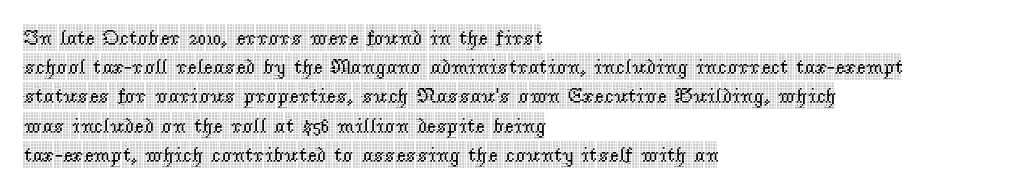
Q: Is the text italic (slanted)? A: No, it is upright.
Q: Is the text underlined? A: No.
Q: How is the paragraph aligned? A: Left-aligned.
Q: Is the spacing between letters normal or unusually wide? A: Normal.
Q: Is the spacing between lines tight, normal or loose? A: Normal.
